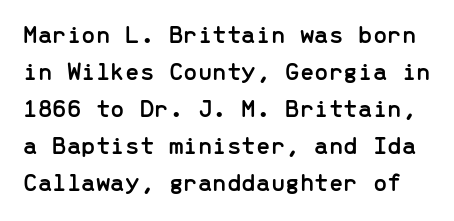
Q: Is the text italic (slanted)? A: No, it is upright.
Q: Is the text underlined? A: No.
Q: Is the spacing between letters normal or unusually wide? A: Normal.
Q: Is the spacing between lines tight, normal or loose? A: Normal.
